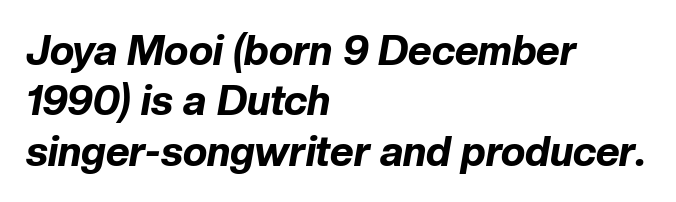
The image shows 41 px bold type, italic (leaning right); set left-aligned, line spacing 1.23x, normal letter spacing, not underlined; low stroke contrast and a medium x-height.
